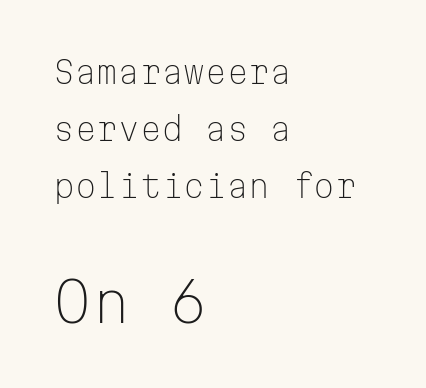
Q: Is the text bold? A: No.
Q: Is the text italic (slanted)? A: No, it is upright.
Q: Is the typeface a serif or a sans-serif typeface? A: Sans-serif.
Q: Is the text underlined? A: No.
Q: How is the paragraph aligned? A: Left-aligned.
Q: Is the spacing between letters normal or unusually wide? A: Normal.
Q: Which block of text is set in a larger size, the first (top) or the second (bottom)? A: The second (bottom) one.
Q: Width (condensed, normal, or wide)? A: Normal.
Q: Stroke contrast? A: Low.
Q: x-height? A: Medium.
Q: Monospaced? A: Yes.
